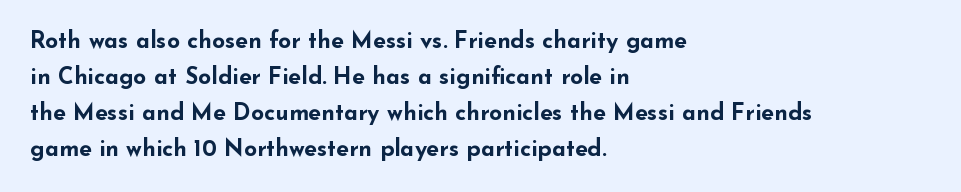
{"italic": "no", "bold": "yes", "underline": "no", "align": "left", "line_spacing": "normal", "line_spacing_ratio": 1.56, "letter_spacing": "normal", "letter_spacing_em": 0.0, "glyph_px": 23}
